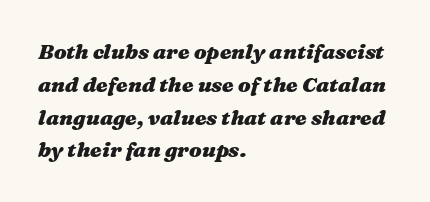
Check the space under the baseline: it is left empty. In terms of weight, the rendering is a true, heavy bold. Honestly, the row spacing looks completely unremarkable. The glyphs look as if they've been sheared to an angle. Inter-character spacing is left at the font's built-in metrics. Every row of glyphs begins at an identical x-position on the left.
